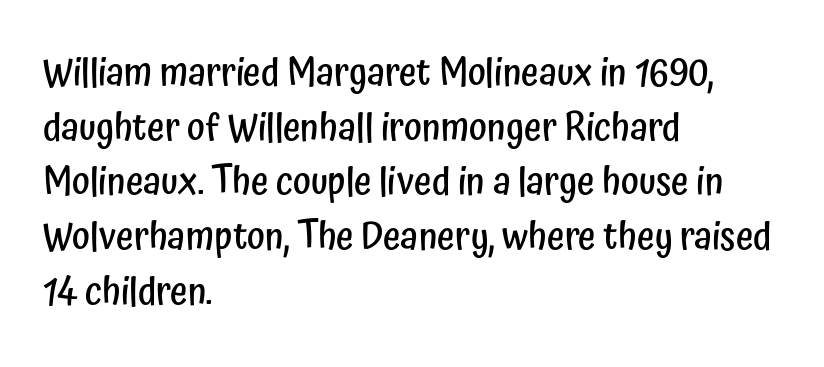
{"serif": "no", "italic": "no", "bold": "semi", "weight": "semibold", "width": "condensed", "stroke_contrast": "low", "x_height": "medium", "monospaced": "no", "underline": "no", "align": "left", "line_spacing": "normal", "line_spacing_ratio": 1.44, "letter_spacing": "normal", "letter_spacing_em": 0.0, "glyph_px": 38}
